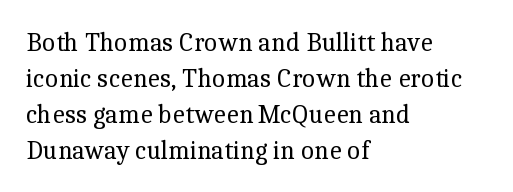
The image shows 26 px text type, upright; set left-aligned, normal line spacing (1.39x), normal letter spacing, not underlined.
